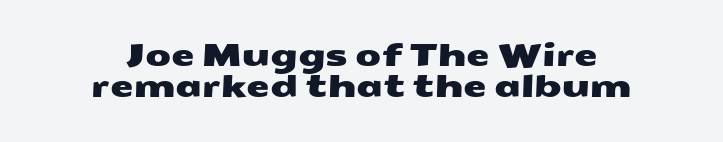
{"serif": "no", "width": "wide", "stroke_contrast": "medium", "x_height": "medium", "monospaced": "no", "underline": "no", "align": "center", "line_spacing": "tight", "line_spacing_ratio": 1.02, "letter_spacing": "normal", "letter_spacing_em": 0.0, "glyph_px": 30}
